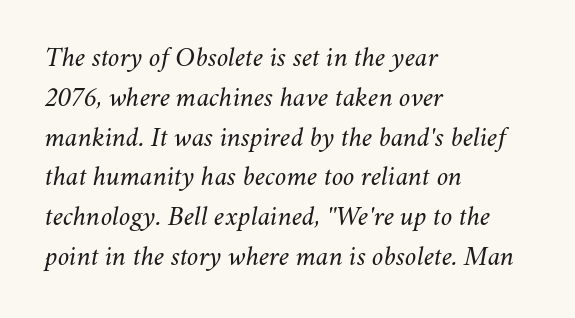
Q: Is the text bold? A: No.
Q: Is the text italic (slanted)? A: Yes, it leans right by about 11 degrees.
Q: Is the text underlined? A: No.
Q: How is the paragraph aligned? A: Left-aligned.
Q: Is the spacing between letters normal or unusually wide? A: Normal.
Q: Is the spacing between lines tight, normal or loose? A: Normal.
Q: Width (condensed, normal, or wide)? A: Normal.
Q: Stroke contrast? A: Medium.
Q: x-height? A: Small.
Q: Monospaced? A: No.
